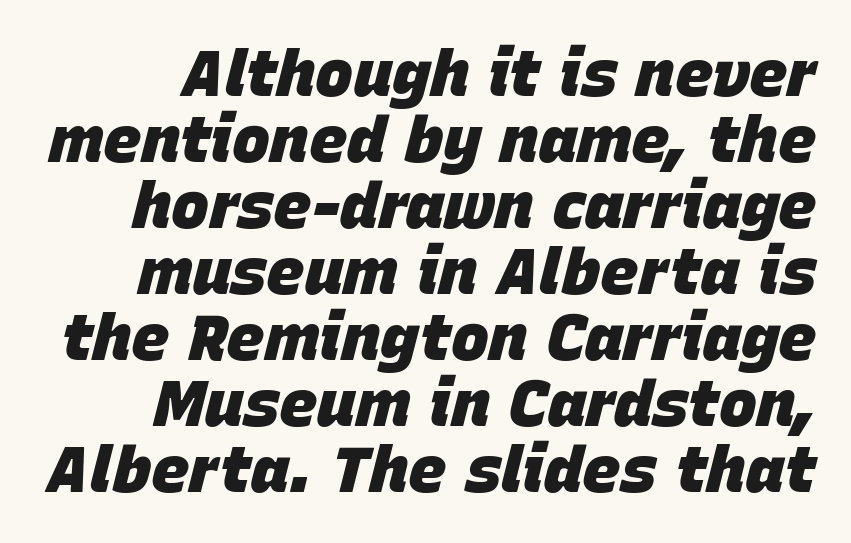
Words appear dense and cohesive because spacing is normal. Every row of glyphs terminates at an identical x-position on the right. The passage shown is typed in a proportional face where columns would drift. In terms of weight, the rendering is a true, heavy bold. You can tell it's italic because the verticals aren't actually vertical.
